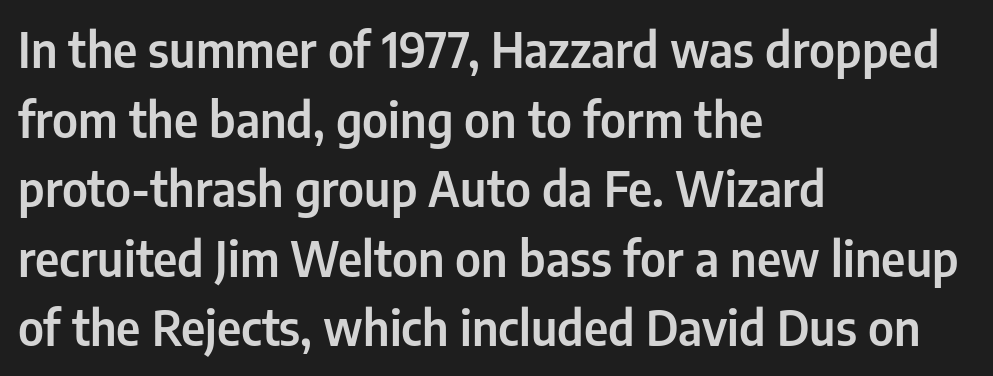
Beneath every word, the page is bare. This is roman type, the default non-slanted kind. Nothing unusual about the tracking: characters are spaced as the font intends. Typeset ragged right — the left edge is the straight one.
